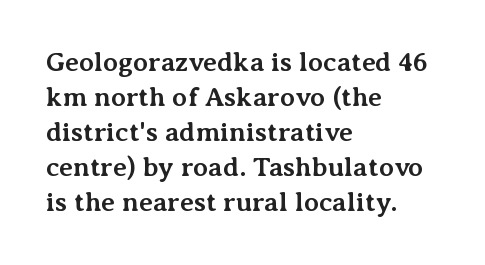
{"italic": "no", "bold": "yes", "underline": "no", "align": "left", "line_spacing": "normal", "line_spacing_ratio": 1.3, "letter_spacing": "normal", "letter_spacing_em": 0.0, "glyph_px": 27}
